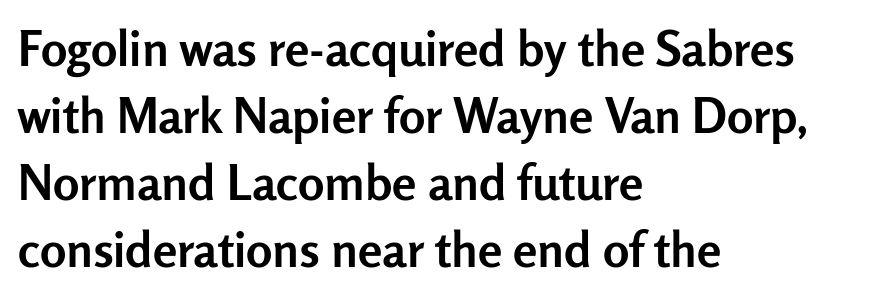
You'd pick this weight for a headline — it's a proper bold. The lettering stays uniformly vertical, giving the passage a roman look. A student would call this left alignment; a typographer would say flush left, rag right. Think of a printed novel: that variable character pitch is what you see here.
